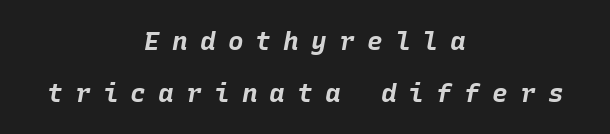
Q: Is the text bold? A: Yes.
Q: Is the text italic (slanted)? A: Yes, it leans right by about 10 degrees.
Q: Is the text underlined? A: No.
Q: How is the paragraph aligned? A: Centered.
Q: Is the spacing between letters normal or unusually wide? A: Unusually wide.
Q: Is the spacing between lines tight, normal or loose? A: Loose.
